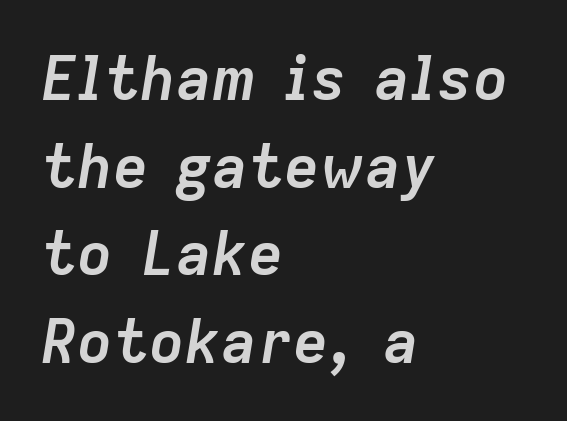
Caption: bold face, heavy strokes. The vertical gap from one line to the next is medium. The string is rendered with underlining switched off. The paragraph shown leans on its left margin. The passage shown has conventional tracking throughout.
